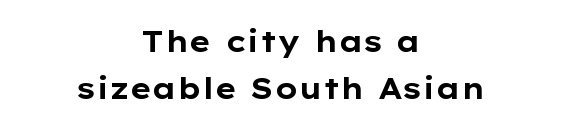
Whoever set this chose a conventional vertical rhythm. The passage shown is typed in a proportional face where columns would drift. The tracking reads as untouched default to a designer's eye. Does the weight exceed regular? Yes, all the way to bold. This is sans-serif lettering, the kind often seen on screens and signage. A roman cut, with each character standing at attention.
